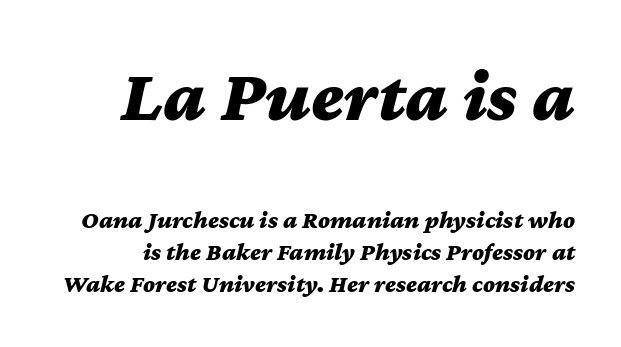
{"italic": "yes", "lean": "right", "slant_degrees": 12, "bold": "yes", "weight": "bold", "width": "wide", "stroke_contrast": "medium", "x_height": "medium", "monospaced": "no", "underline": "no", "line_spacing": "normal", "line_spacing_ratio": 1.29, "letter_spacing": "normal", "letter_spacing_em": 0.0, "larger_block": "first", "size_ratio": 3.0, "glyph_px": 75}
